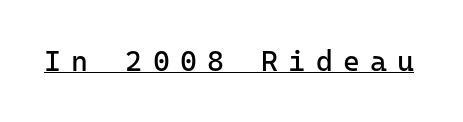
{"serif": "no", "italic": "no", "bold": "no", "weight": "regular", "width": "normal", "stroke_contrast": "low", "x_height": "medium", "monospaced": "yes", "underline": "yes", "letter_spacing": "wide", "letter_spacing_em": 0.35, "glyph_px": 29}
